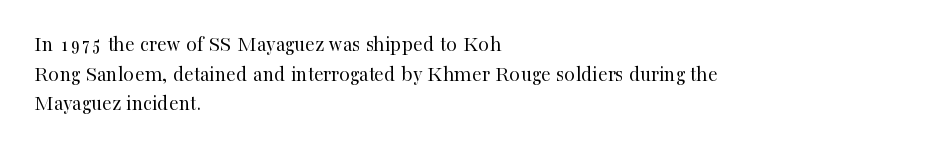
Q: Is the text bold? A: No.
Q: Is the text italic (slanted)? A: No, it is upright.
Q: Is the text underlined? A: No.
Q: How is the paragraph aligned? A: Left-aligned.
Q: Is the spacing between letters normal or unusually wide? A: Normal.
Q: Is the spacing between lines tight, normal or loose? A: Normal.
